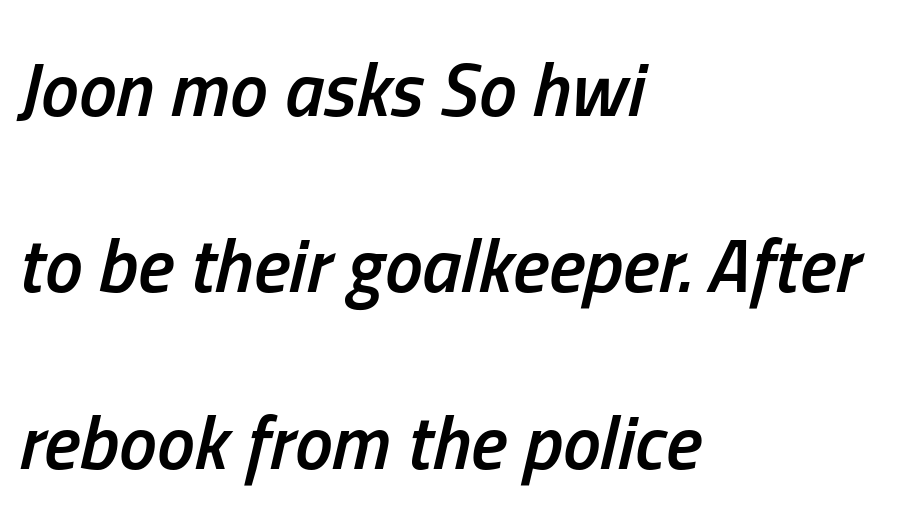
{"italic": "yes", "lean": "right", "slant_degrees": 13, "bold": "semi", "weight": "semibold", "width": "condensed", "stroke_contrast": "low", "x_height": "medium", "monospaced": "no", "underline": "no", "align": "left", "line_spacing": "loose", "line_spacing_ratio": 2.32, "letter_spacing": "normal", "letter_spacing_em": 0.0, "glyph_px": 76}
